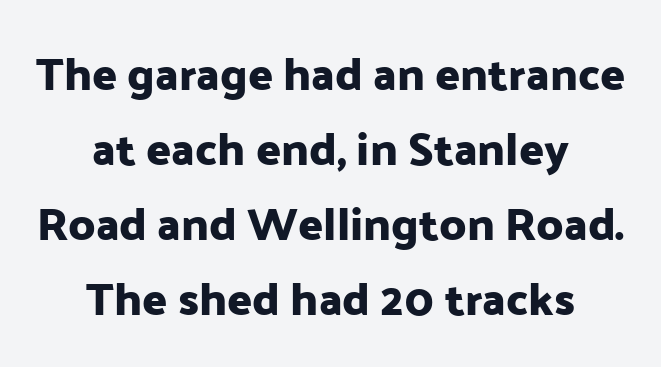
The image shows 46 px sans-serif type, upright; set centered, normal line spacing (1.63x), normal letter spacing, not underlined; low stroke contrast and a medium x-height.
